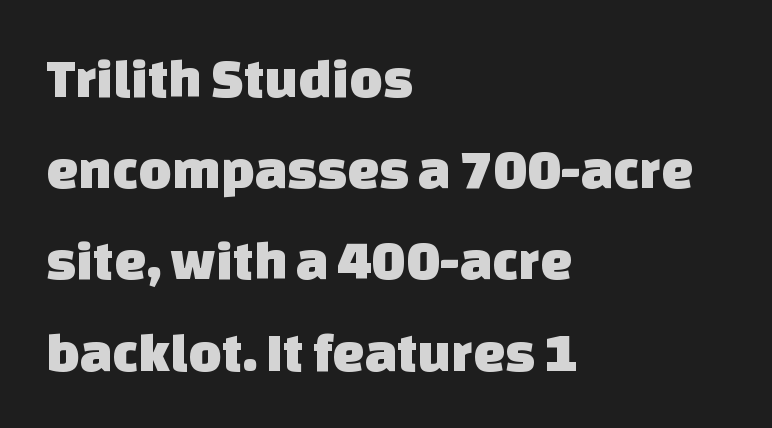
{"serif": "no", "width": "normal", "stroke_contrast": "low", "x_height": "large", "monospaced": "no", "underline": "no", "align": "left", "line_spacing": "normal", "line_spacing_ratio": 1.6, "letter_spacing": "normal", "letter_spacing_em": 0.0, "glyph_px": 57}
